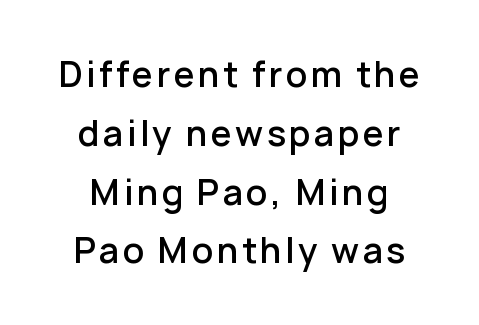
{"serif": "no", "italic": "no", "bold": "semi", "weight": "semibold", "width": "normal", "stroke_contrast": "low", "x_height": "medium", "monospaced": "no", "underline": "no", "line_spacing_ratio": 1.73, "glyph_px": 34}
